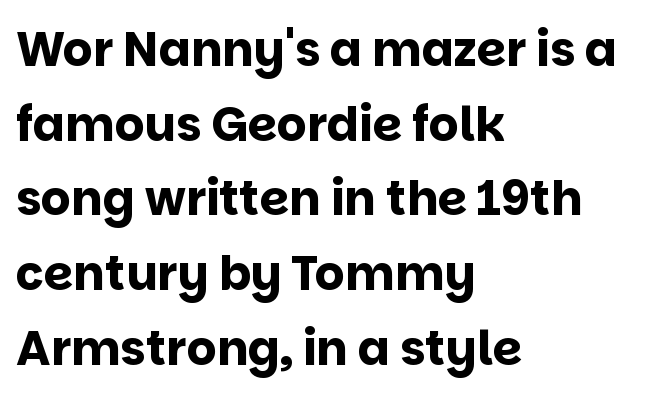
{"serif": "no", "italic": "no", "bold": "yes", "weight": "bold", "width": "normal", "stroke_contrast": "low", "x_height": "large", "monospaced": "no", "underline": "no", "align": "left", "line_spacing": "normal", "line_spacing_ratio": 1.59, "letter_spacing": "normal", "letter_spacing_em": 0.0, "glyph_px": 47}
